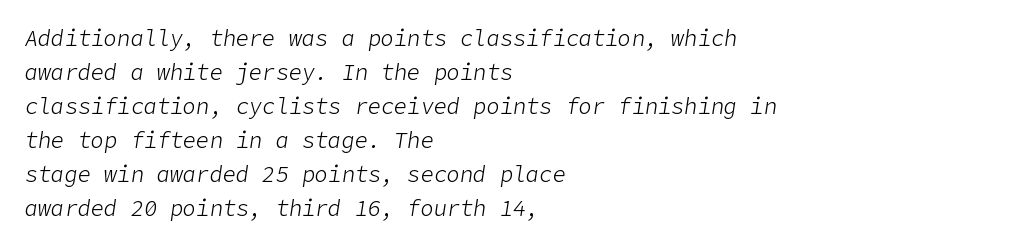
Q: Is the text bold? A: No.
Q: Is the text italic (slanted)? A: Yes, it leans right by about 9 degrees.
Q: Is the text underlined? A: No.
Q: How is the paragraph aligned? A: Left-aligned.
Q: Is the spacing between letters normal or unusually wide? A: Normal.
Q: Is the spacing between lines tight, normal or loose? A: Normal.
